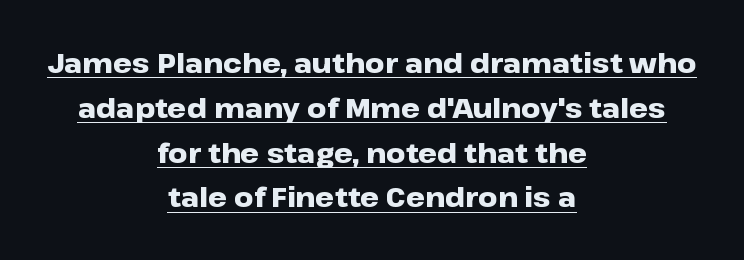
Heavy-handed strokes throughout: this text is bold. Upright lettering throughout. Leading matches the norm, producing a regular column. This is underlined copy, the kind a proofreader might mark for attention.
